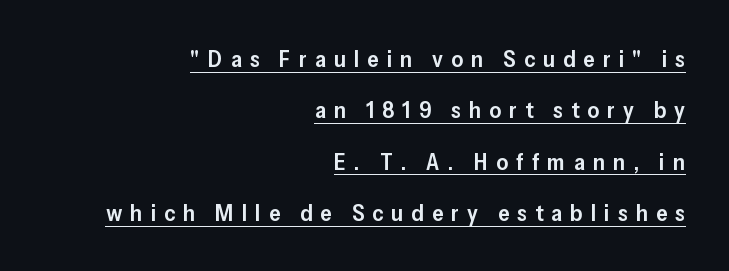
Q: Is the text bold? A: Semi-bold.
Q: Is the text italic (slanted)? A: No, it is upright.
Q: Is the text underlined? A: Yes.
Q: How is the paragraph aligned? A: Right-aligned.
Q: Is the spacing between letters normal or unusually wide? A: Unusually wide.
Q: Is the spacing between lines tight, normal or loose? A: Loose.
